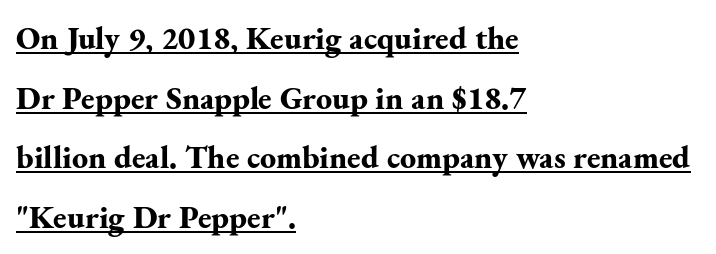
Every character sits straight up, as roman type does. A rule runs beneath these lines of type. The text block is weighted toward the left margin, trailing off unevenly rightward. Each glyph is drawn with heavy, bold strokes. Character widths vary here, with narrow letters taking less room than wide ones. To sum up the face: it has serifs.
